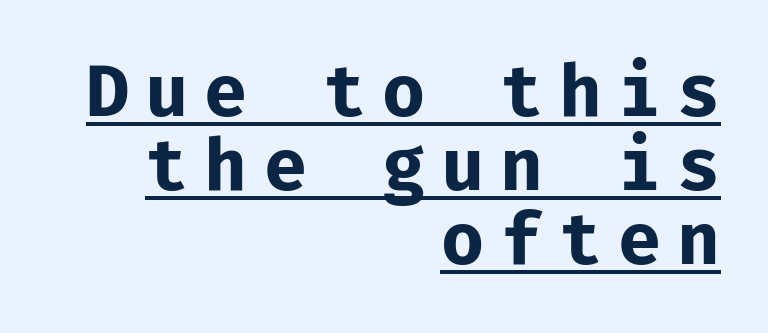
{"serif": "no", "italic": "no", "bold": "yes", "weight": "bold", "width": "normal", "stroke_contrast": "low", "x_height": "medium", "monospaced": "yes", "underline": "yes", "align": "right", "line_spacing": "tight", "line_spacing_ratio": 1.03, "letter_spacing": "wide", "letter_spacing_em": 0.22, "glyph_px": 72}
